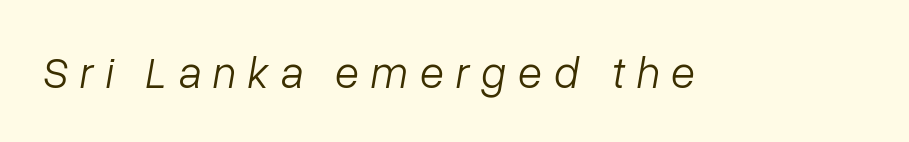
The image shows 44 px light type, italic (leaning right); set unusually wide letter spacing (+0.27 em), not underlined; low stroke contrast and a medium x-height.
